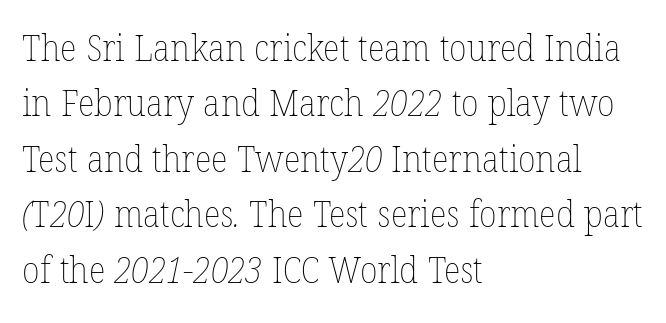
Q: Is the text bold? A: No.
Q: Is the text underlined? A: No.
Q: How is the paragraph aligned? A: Left-aligned.
Q: Is the spacing between letters normal or unusually wide? A: Normal.
Q: Is the spacing between lines tight, normal or loose? A: Normal.
Q: Width (condensed, normal, or wide)? A: Normal.
Q: Stroke contrast? A: Low.
Q: x-height? A: Medium.
Q: Monospaced? A: No.
